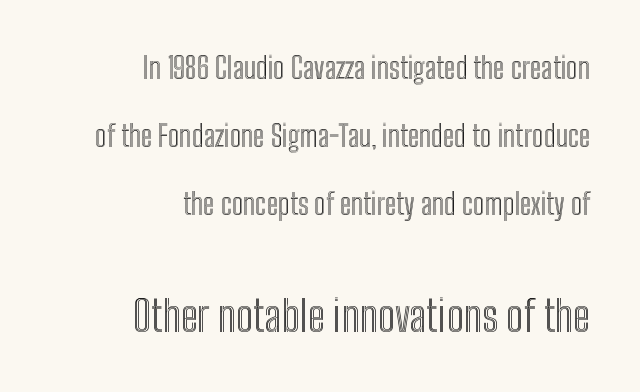
{"italic": "no", "width": "condensed", "x_height": "medium", "monospaced": "no", "underline": "no", "align": "right", "line_spacing": "loose", "line_spacing_ratio": 2.35, "letter_spacing": "normal", "letter_spacing_em": 0.0, "larger_block": "second", "size_ratio": 1.48, "glyph_px": 43}
